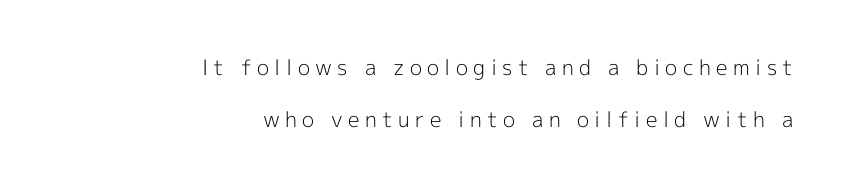
Rendered with straight, roman letterforms. Every row of glyphs terminates at an identical x-position on the right. Characters follow at a spacing far wider than the type designer built in. Stroke thickness stays within the range of a standard reading face or lighter. Check under the words: just untouched page.
